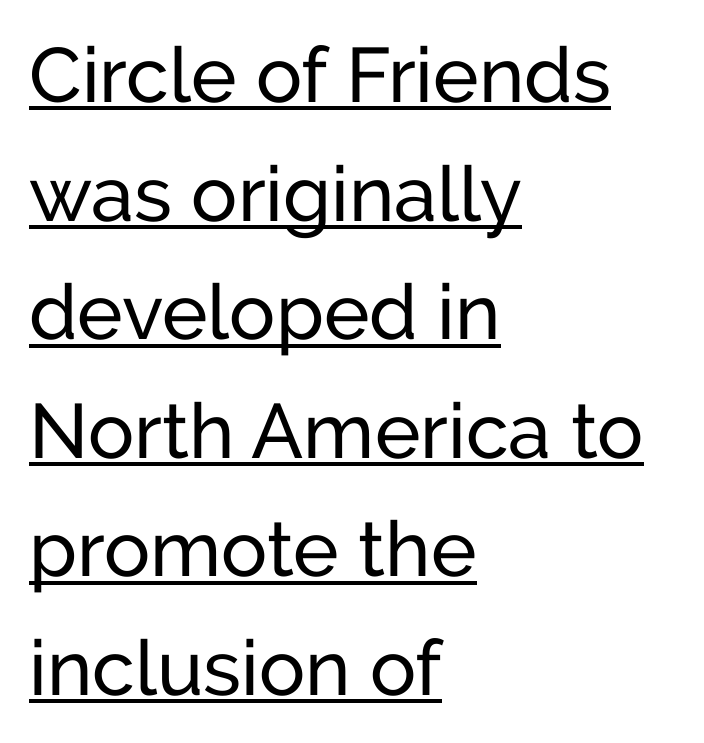
{"serif": "no", "italic": "no", "bold": "no", "weight": "regular", "width": "normal", "stroke_contrast": "low", "x_height": "medium", "monospaced": "no", "underline": "yes", "align": "left", "line_spacing": "normal", "line_spacing_ratio": 1.54, "letter_spacing": "normal", "letter_spacing_em": 0.0, "glyph_px": 77}
